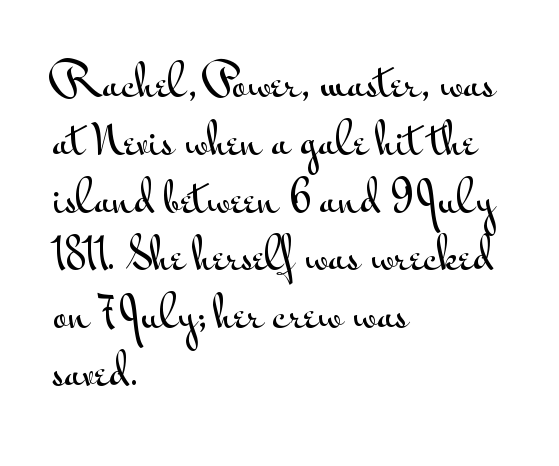
Compared with typical paragraphs, the rows here are spaced about the same. A typesetter would label this face a sans. Short and long lines alike share a common starting point at left.
